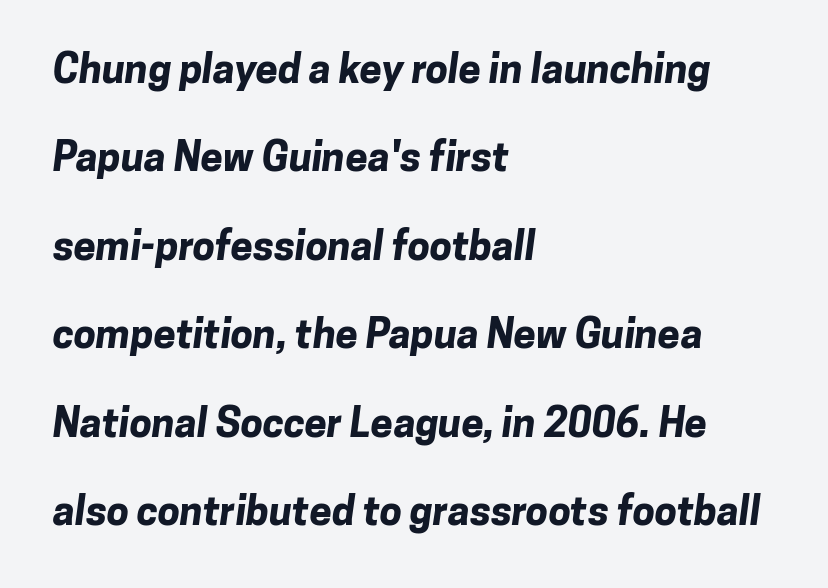
{"serif": "no", "bold": "yes", "weight": "bold", "width": "normal", "stroke_contrast": "low", "x_height": "medium", "monospaced": "no", "underline": "no", "align": "left", "line_spacing": "loose", "line_spacing_ratio": 2.21, "letter_spacing": "normal", "letter_spacing_em": 0.0, "glyph_px": 40}
